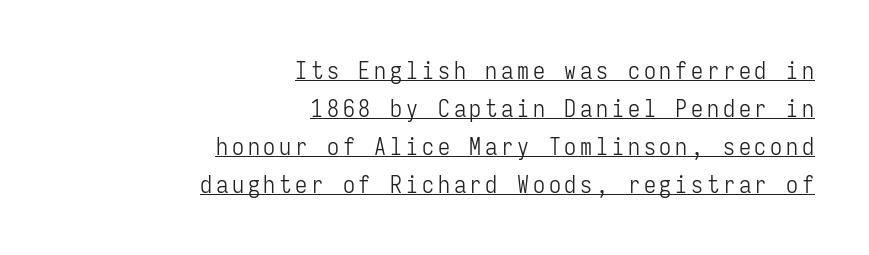
{"italic": "no", "bold": "no", "underline": "yes", "align": "right", "line_spacing": "normal", "line_spacing_ratio": 1.58, "glyph_px": 24}
